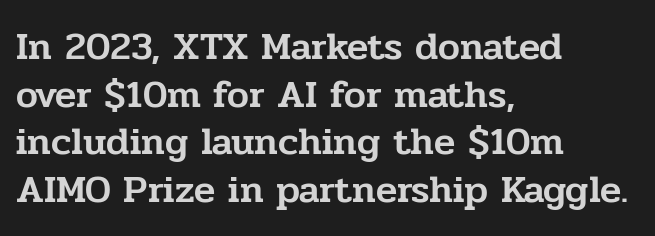
Q: Is the text italic (slanted)? A: No, it is upright.
Q: Is the typeface a serif or a sans-serif typeface? A: Serif.
Q: Is the text underlined? A: No.
Q: How is the paragraph aligned? A: Left-aligned.
Q: Is the spacing between letters normal or unusually wide? A: Normal.
Q: Width (condensed, normal, or wide)? A: Normal.
Q: Stroke contrast? A: Low.
Q: x-height? A: Medium.
Q: Monospaced? A: No.
